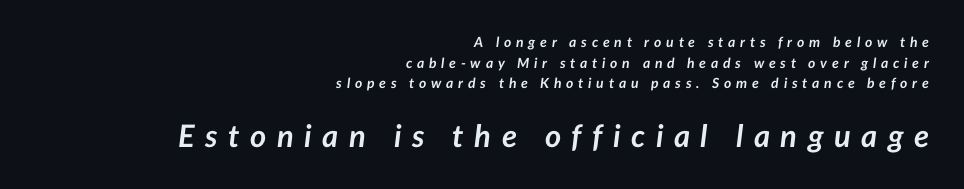
The image shows 31 px semibold type, italic (leaning right); set right-aligned, normal line spacing (1.48x), unusually wide letter spacing (+0.34 em), not underlined; the second (bottom) block is 2.21x larger; low stroke contrast and a medium x-height.
